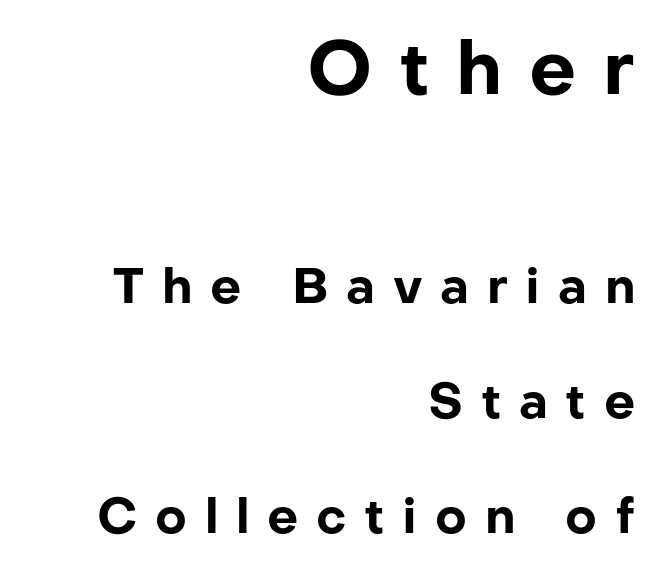
The image shows 74 px bold sans-serif type, upright; set right-aligned, loose line spacing (2.35x), unusually wide letter spacing (+0.36 em), not underlined; the first (top) block is 1.51x larger; low stroke contrast and a medium x-height.
